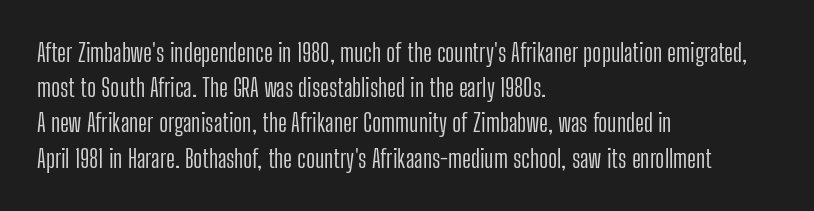
The image shows 25 px text type, upright; set left-aligned, normal line spacing (1.41x), normal letter spacing, not underlined.
